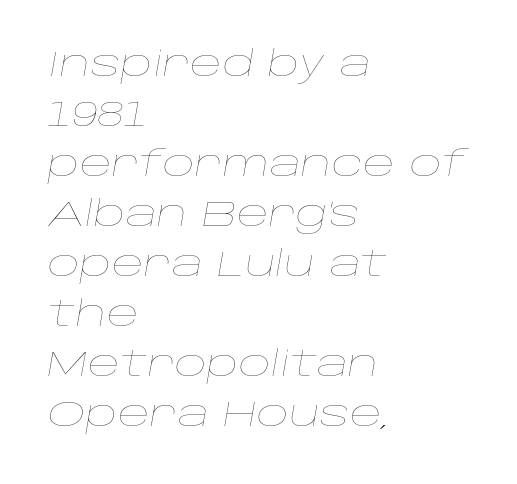
{"italic": "yes", "lean": "right", "slant_degrees": 10, "bold": "no", "weight": "thin", "width": "wide", "stroke_contrast": "low", "x_height": "large", "monospaced": "no", "underline": "no", "align": "left", "line_spacing": "normal", "line_spacing_ratio": 1.43, "letter_spacing": "normal", "letter_spacing_em": 0.0, "glyph_px": 35}
